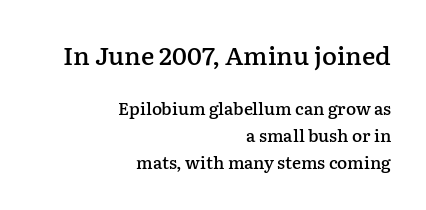
Between one letter and the next there's only the usual sliver of space. Line spacing here is normal. Summary of weight: moderately heavy, a semibold. Each row of text sits above clean, open space. The text block is weighted toward the right margin, trailing off unevenly leftward. The lettering stays uniformly vertical, giving the passage a roman look.
